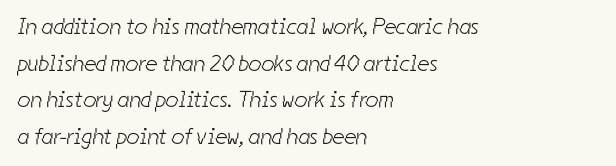
The image shows 23 px text type; set left-aligned, normal line spacing (1.59x), normal letter spacing, not underlined.
